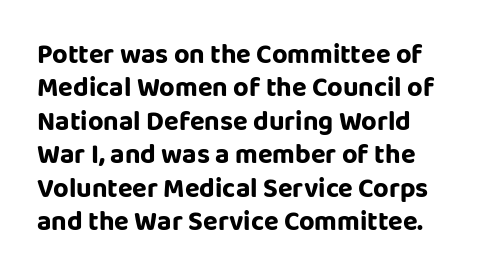
The specimen reads as upright at a glance. The words here are not underlined. Horizontal alignment here is leftward, the default for most running prose. The gaps between neighbouring characters are ordinary and unremarkable.
